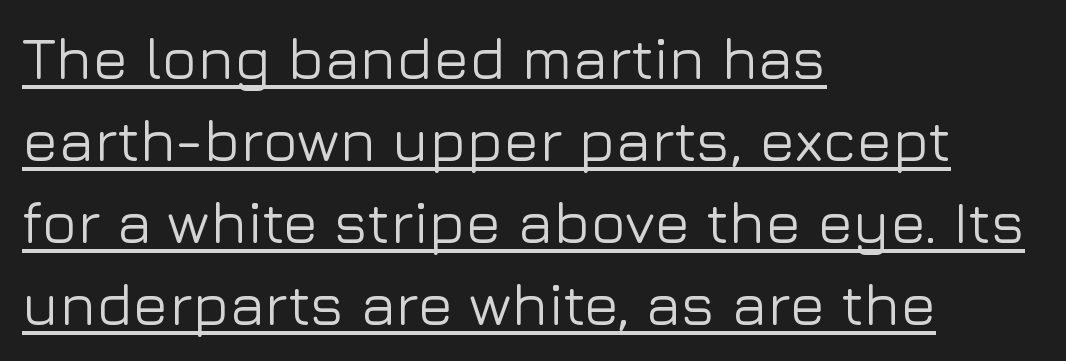
Q: Is the text italic (slanted)? A: No, it is upright.
Q: Is the typeface a serif or a sans-serif typeface? A: Sans-serif.
Q: Is the text underlined? A: Yes.
Q: How is the paragraph aligned? A: Left-aligned.
Q: Is the spacing between letters normal or unusually wide? A: Normal.
Q: Is the spacing between lines tight, normal or loose? A: Normal.
Q: Width (condensed, normal, or wide)? A: Normal.
Q: Stroke contrast? A: Low.
Q: x-height? A: Medium.
Q: Monospaced? A: No.
